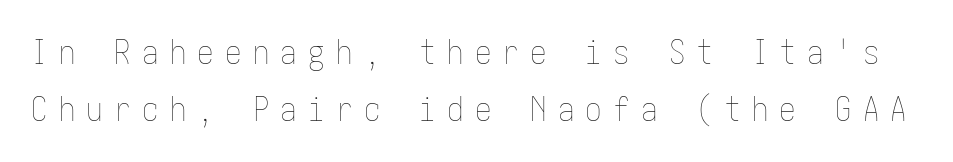
The image shows 33 px thin, condensed type, upright; set line spacing 1.72x, unusually wide letter spacing (+0.34 em), not underlined; low stroke contrast and a medium x-height.
